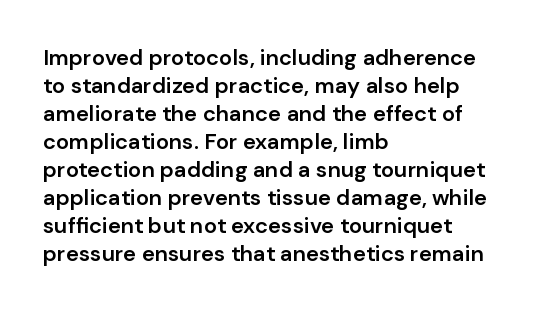
The image shows 22 px text type, upright; set left-aligned, normal line spacing (1.27x), normal letter spacing, not underlined.
